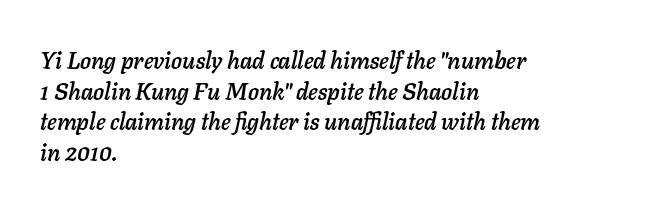
The image shows 23 px text type, italic (leaning right); set left-aligned, normal line spacing (1.33x), normal letter spacing, not underlined.
